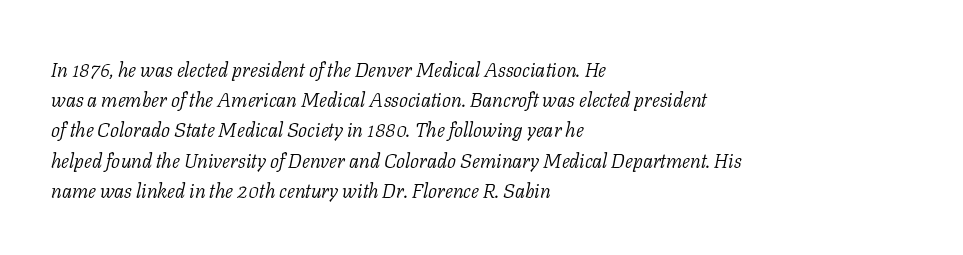
The image shows 20 px text type, italic (leaning right); set left-aligned, normal line spacing (1.51x), normal letter spacing, not underlined.
